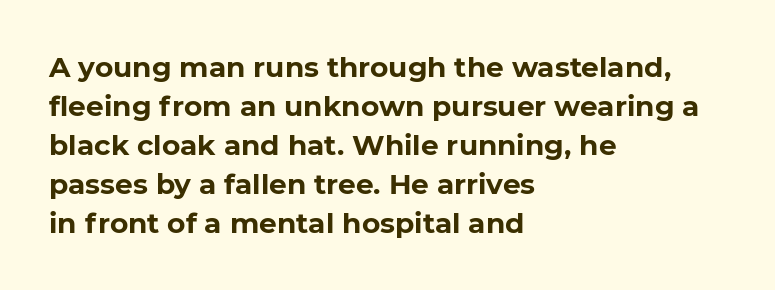
Q: Is the text bold? A: Yes.
Q: Is the typeface a serif or a sans-serif typeface? A: Sans-serif.
Q: Is the text underlined? A: No.
Q: How is the paragraph aligned? A: Left-aligned.
Q: Is the spacing between letters normal or unusually wide? A: Normal.
Q: Is the spacing between lines tight, normal or loose? A: Normal.
Q: Width (condensed, normal, or wide)? A: Normal.
Q: Stroke contrast? A: Low.
Q: x-height? A: Medium.
Q: Monospaced? A: No.
